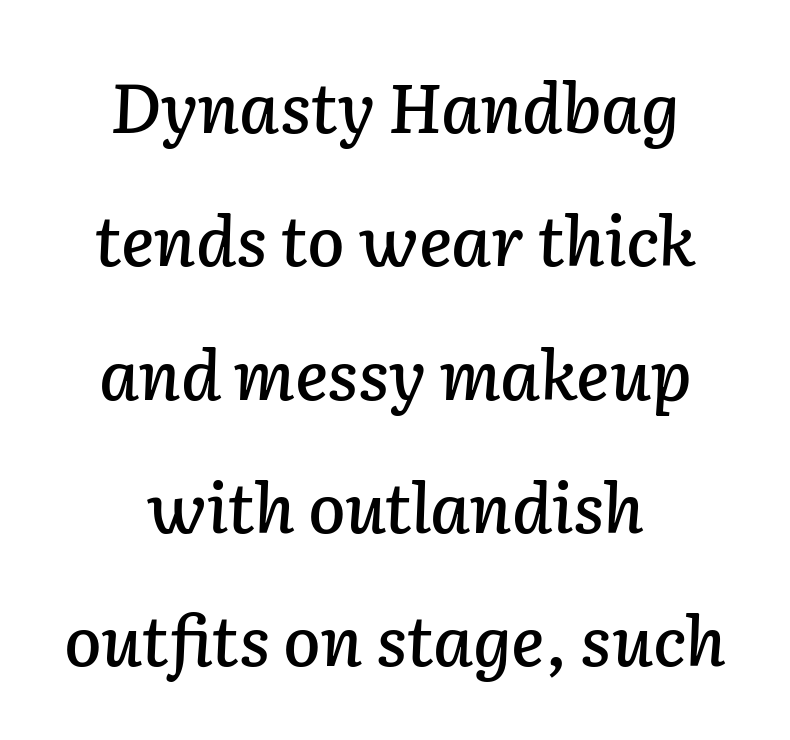
Q: Is the text italic (slanted)? A: Yes, it leans right by about 2 degrees.
Q: Is the text underlined? A: No.
Q: How is the paragraph aligned? A: Centered.
Q: Is the spacing between letters normal or unusually wide? A: Normal.
Q: Is the spacing between lines tight, normal or loose? A: Loose.
Q: Width (condensed, normal, or wide)? A: Normal.
Q: Stroke contrast? A: Low.
Q: x-height? A: Medium.
Q: Monospaced? A: No.
